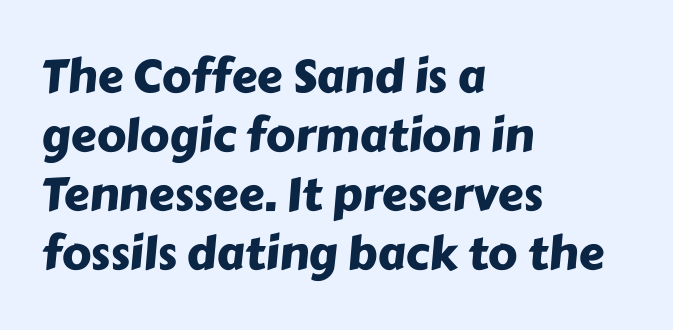
Q: Is the typeface a serif or a sans-serif typeface? A: Sans-serif.
Q: Is the text underlined? A: No.
Q: How is the paragraph aligned? A: Left-aligned.
Q: Is the spacing between letters normal or unusually wide? A: Normal.
Q: Is the spacing between lines tight, normal or loose? A: Normal.
Q: Width (condensed, normal, or wide)? A: Normal.
Q: Stroke contrast? A: Low.
Q: x-height? A: Medium.
Q: Monospaced? A: No.
